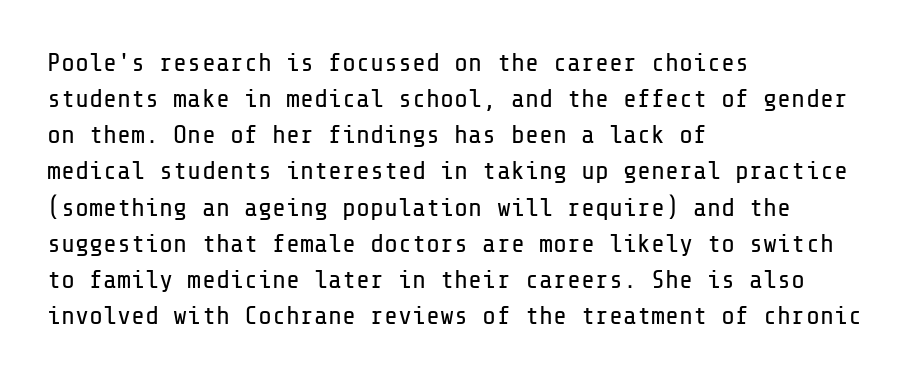
{"italic": "no", "bold": "no", "underline": "no", "align": "left", "line_spacing": "normal", "line_spacing_ratio": 1.39, "letter_spacing": "normal", "letter_spacing_em": 0.0, "glyph_px": 26}
